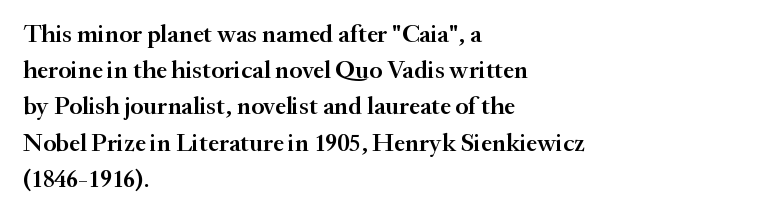
Caption: semibold face, moderately heavy strokes. Type without underlining. Quick note: interline space is typical. Vertical strokes here are truly vertical. Caption: multi-line text, flush left, ragged right.
